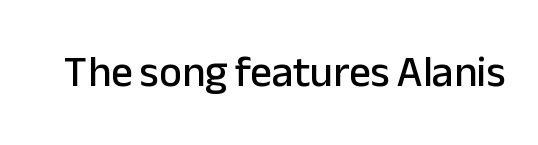
The image shows 43 px sans-serif type, upright; set normal letter spacing, not underlined; low stroke contrast and a medium x-height.
